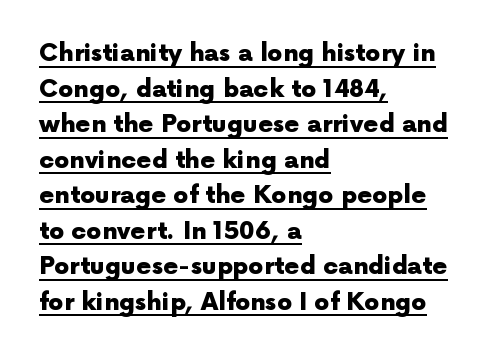
Beneath each row of characters lies a ruled line. A typesetter would call this leading conventional body-copy spacing. Look at the tracking — it's just the regular setting, nothing added. The paragraph has a hard left edge and a soft right edge.
